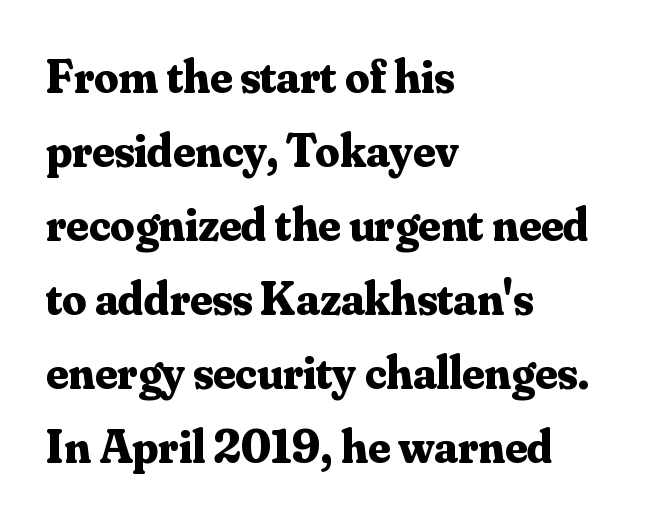
The space between consecutive lines is moderate. It's the straight-up-and-down kind of type. Glance below the letters and you will spot only blank space. Think of a printed novel: that variable character pitch is what you see here. Is the type bold? Yes — the strokes are clearly thick and heavy. Typeset ragged right — the left edge is the straight one.
